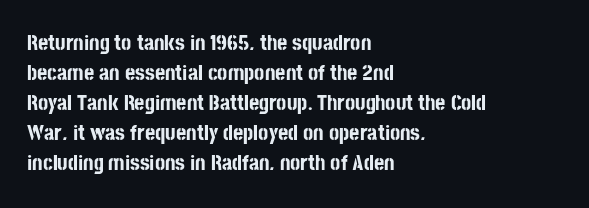
The image shows 22 px bold type, upright; set left-aligned, normal line spacing (1.36x), normal letter spacing, not underlined.
